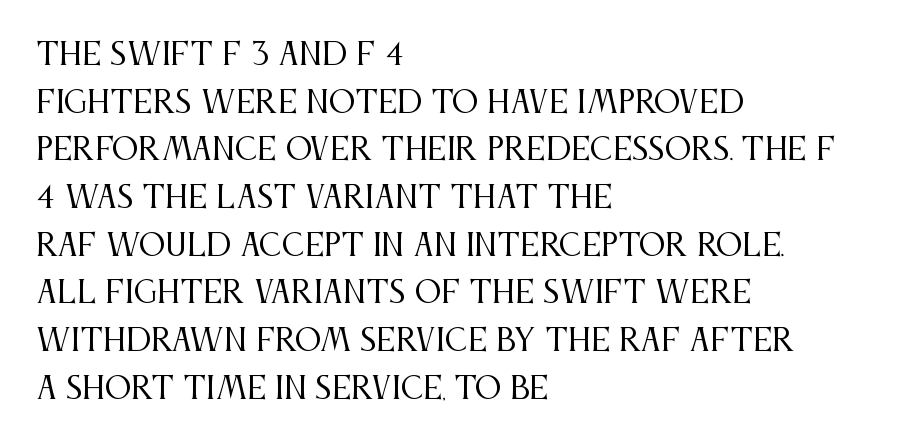
Compared with a centered layout, this one pins lines to the left instead. The face used here is proportionally spaced, like ordinary book or web type. The vertical gap from one line to the next is medium. Characters follow at the spacing the type designer built in. Designer's note — italics off, roman on. Regarding serifs, this sample has them.
